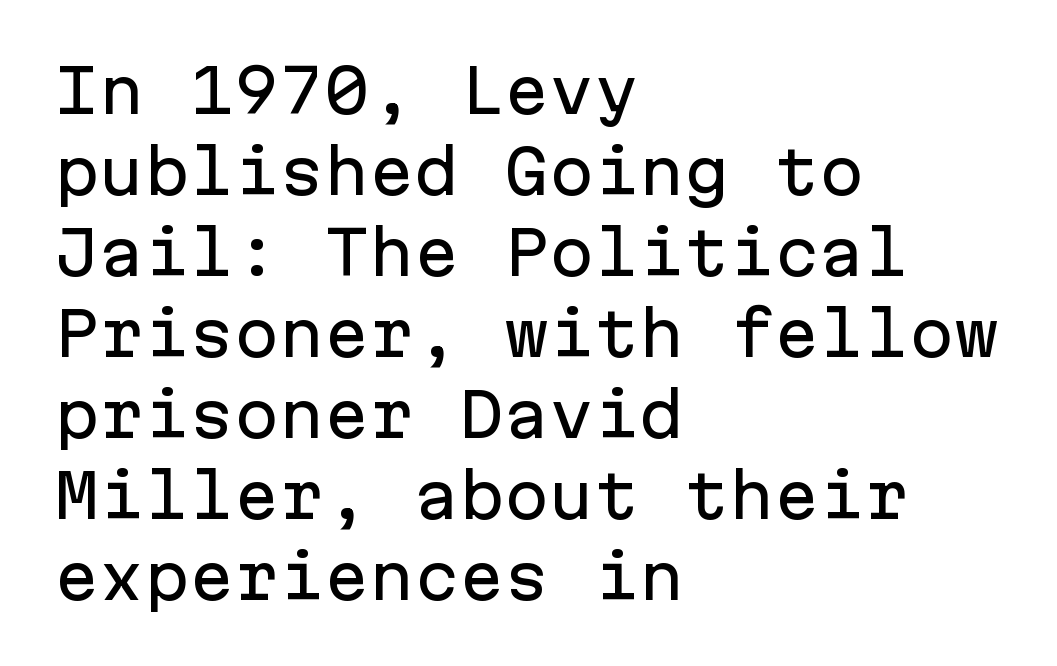
Q: Is the text italic (slanted)? A: No, it is upright.
Q: Is the typeface a serif or a sans-serif typeface? A: Sans-serif.
Q: Is the text underlined? A: No.
Q: How is the paragraph aligned? A: Left-aligned.
Q: Is the spacing between letters normal or unusually wide? A: Normal.
Q: Is the spacing between lines tight, normal or loose? A: Normal.
Q: Width (condensed, normal, or wide)? A: Normal.
Q: Stroke contrast? A: Low.
Q: x-height? A: Medium.
Q: Monospaced? A: Yes.
